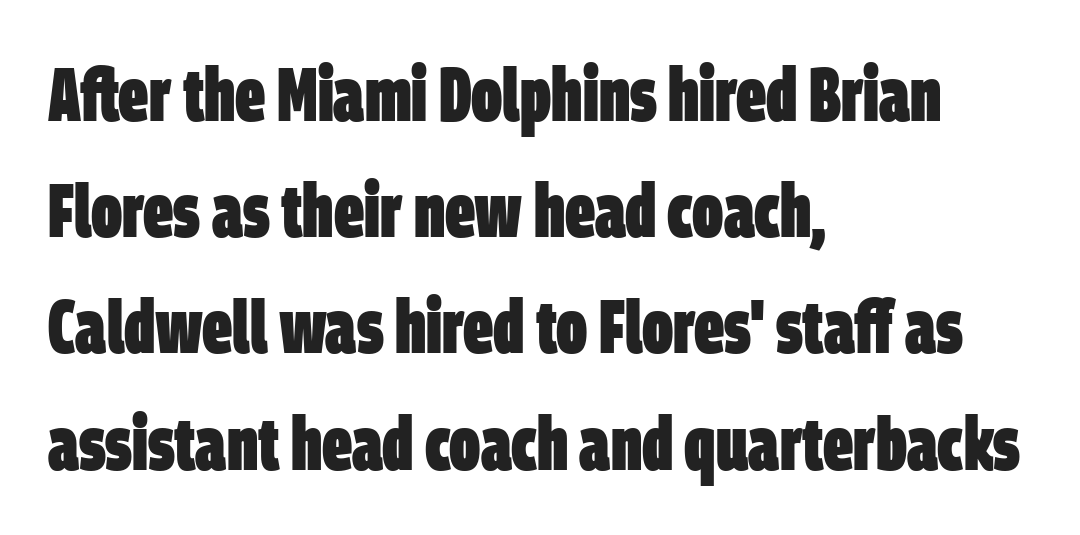
{"serif": "no", "bold": "yes", "weight": "heavy", "width": "condensed", "stroke_contrast": "low", "x_height": "large", "monospaced": "no", "underline": "no", "align": "left", "line_spacing": "normal", "line_spacing_ratio": 1.55, "letter_spacing": "normal", "letter_spacing_em": 0.0, "glyph_px": 75}
